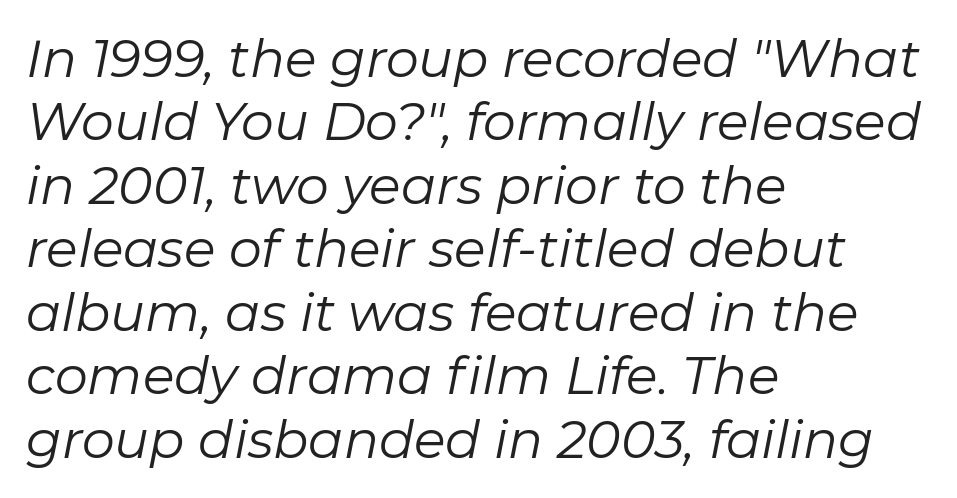
Character widths vary here, with narrow letters taking less room than wide ones. The specimen reads as italic at a glance. Unbolded letterforms with no extra heft. If you drew a ruler down the left edge, every line would touch it. These lines keep a tight, regular rhythm from letter to letter.
